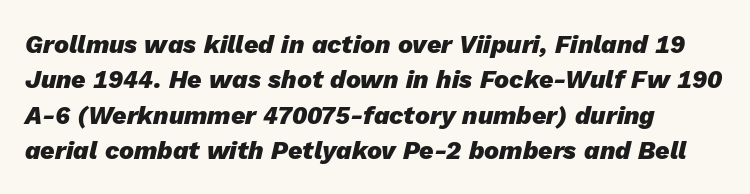
The image shows 25 px bold type, italic (leaning right); set left-aligned, normal line spacing (1.42x), normal letter spacing, not underlined.
